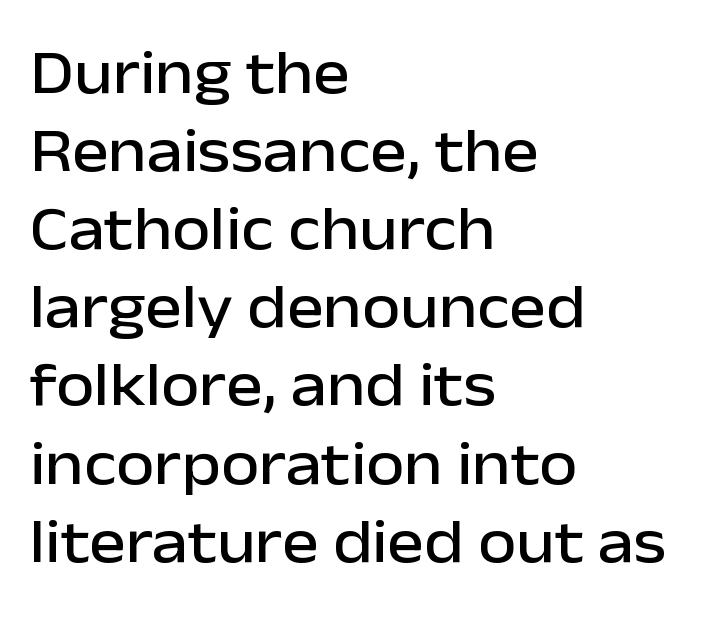
{"serif": "no", "italic": "no", "width": "normal", "stroke_contrast": "low", "x_height": "medium", "monospaced": "no", "underline": "no", "align": "left", "line_spacing": "normal", "line_spacing_ratio": 1.26, "letter_spacing": "normal", "letter_spacing_em": 0.0, "glyph_px": 62}
